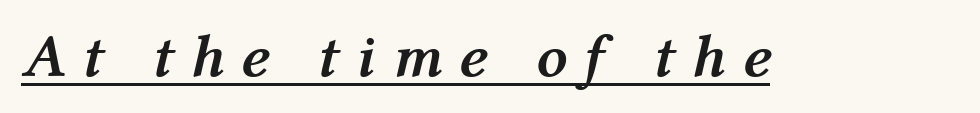
Q: Is the text bold? A: Yes.
Q: Is the text italic (slanted)? A: Yes, it leans right by about 12 degrees.
Q: Is the text underlined? A: Yes.
Q: Is the spacing between letters normal or unusually wide? A: Unusually wide.
Q: Width (condensed, normal, or wide)? A: Normal.
Q: Stroke contrast? A: Medium.
Q: x-height? A: Medium.
Q: Monospaced? A: No.
